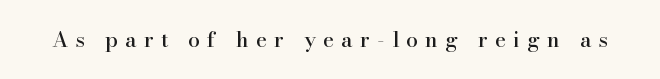
Q: Is the text italic (slanted)? A: No, it is upright.
Q: Is the text underlined? A: No.
Q: Is the spacing between letters normal or unusually wide? A: Unusually wide.
